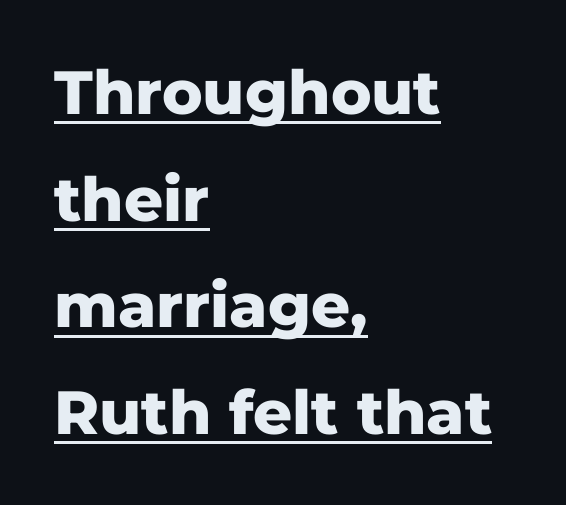
These lines are set flush left with a ragged right edge. No extra tracking has been applied to these lines. Spacing verdict: proportional, widths tailored to each character. The rendered words wear a rule along their underside.
